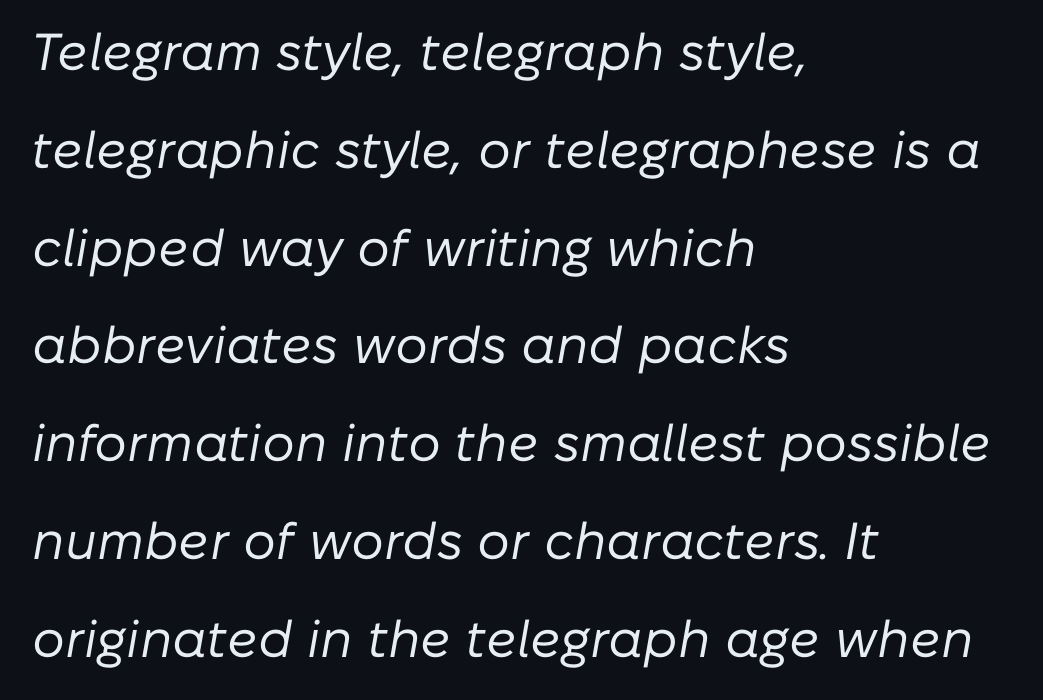
The letters sit at their default tracking, neither squeezed nor spread. Typeset ragged right — the left edge is the straight one. Think of a printed novel: that variable character pitch is what you see here. Heaviness? Minimal to ordinary, like unemphasized prose.
